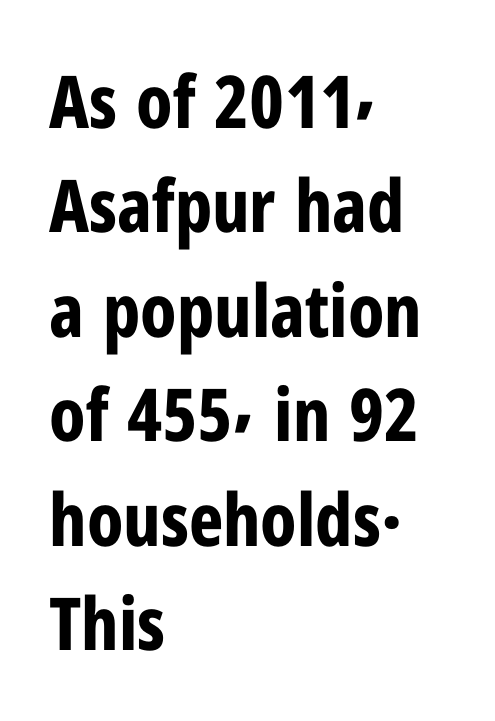
Q: Is the text bold? A: Yes.
Q: Is the text italic (slanted)? A: No, it is upright.
Q: Is the typeface a serif or a sans-serif typeface? A: Sans-serif.
Q: Is the text underlined? A: No.
Q: How is the paragraph aligned? A: Left-aligned.
Q: Is the spacing between letters normal or unusually wide? A: Normal.
Q: Is the spacing between lines tight, normal or loose? A: Normal.
Q: Width (condensed, normal, or wide)? A: Condensed.
Q: Stroke contrast? A: Low.
Q: x-height? A: Medium.
Q: Monospaced? A: No.
